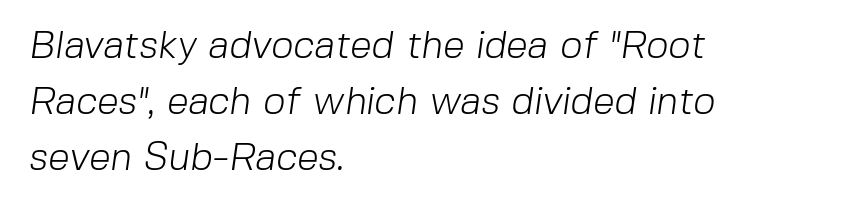
{"serif": "no", "bold": "no", "weight": "light", "width": "normal", "stroke_contrast": "low", "x_height": "medium", "monospaced": "no", "underline": "no", "align": "left", "line_spacing": "normal", "line_spacing_ratio": 1.44, "letter_spacing": "normal", "letter_spacing_em": 0.0, "glyph_px": 39}
